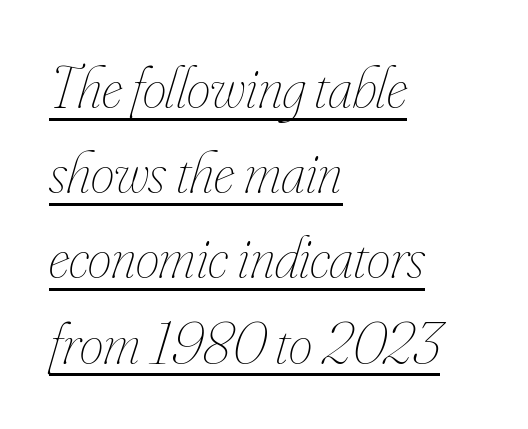
Q: Is the text bold? A: No.
Q: Is the text italic (slanted)? A: Yes, it leans right by about 16 degrees.
Q: Is the text underlined? A: Yes.
Q: How is the paragraph aligned? A: Left-aligned.
Q: Is the spacing between letters normal or unusually wide? A: Normal.
Q: Is the spacing between lines tight, normal or loose? A: Normal.
Q: Width (condensed, normal, or wide)? A: Condensed.
Q: Stroke contrast? A: Low.
Q: x-height? A: Small.
Q: Monospaced? A: No.
